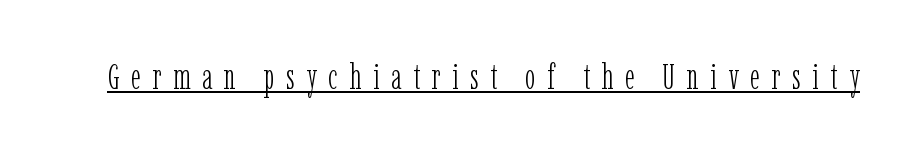
Q: Is the text bold? A: No.
Q: Is the text italic (slanted)? A: No, it is upright.
Q: Is the typeface a serif or a sans-serif typeface? A: Serif.
Q: Is the text underlined? A: Yes.
Q: Is the spacing between letters normal or unusually wide? A: Unusually wide.
Q: Width (condensed, normal, or wide)? A: Condensed.
Q: Stroke contrast? A: Low.
Q: x-height? A: Medium.
Q: Monospaced? A: No.
